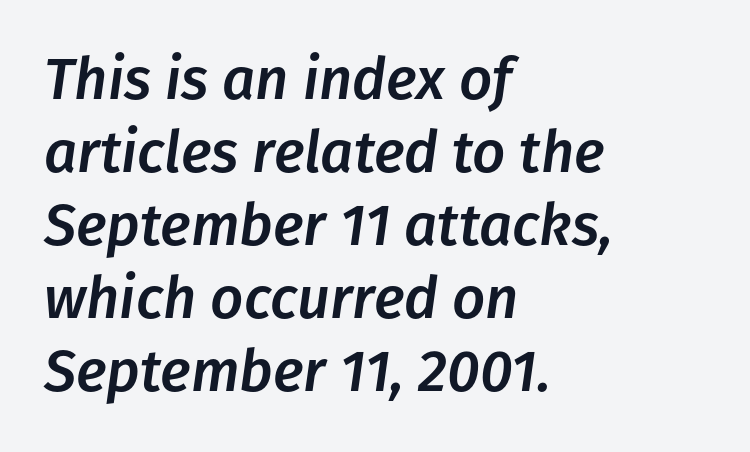
All the whitespace from short lines collects on the right. An italicized treatment has been applied to the whole sample. The rendering uses natural spacing where letterforms have individual widths. The block of text has a typical density, with ordinary space between rows.
